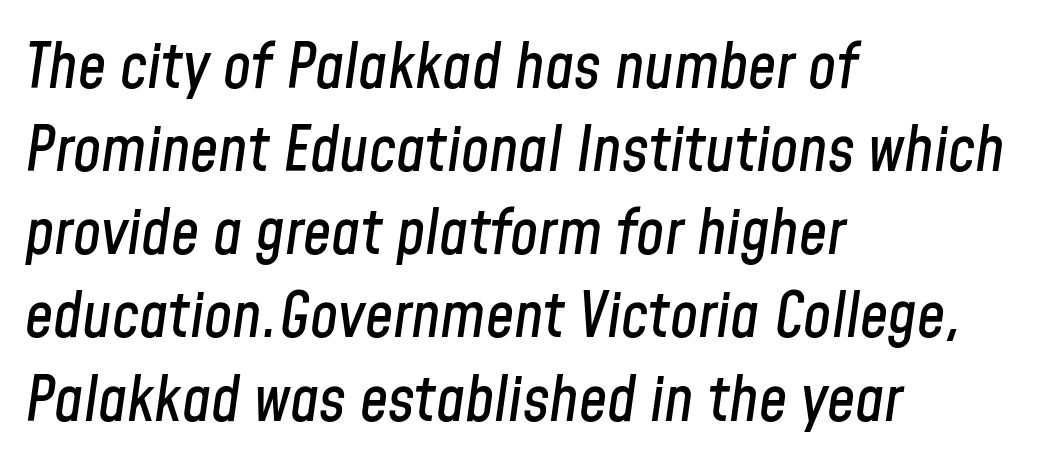
The image shows 63 px condensed type, italic (leaning right); set left-aligned, normal line spacing (1.32x), normal letter spacing, not underlined; low stroke contrast and a medium x-height.
